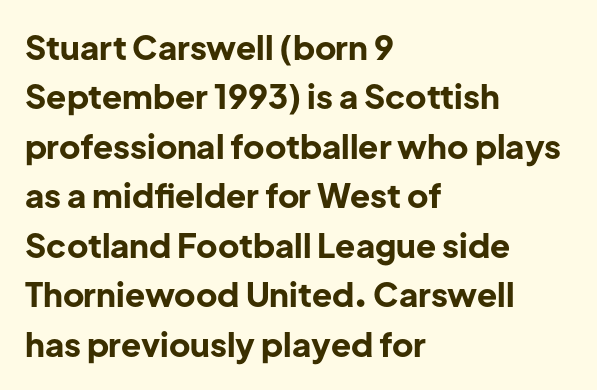
Q: Is the text bold? A: Yes.
Q: Is the text italic (slanted)? A: No, it is upright.
Q: Is the typeface a serif or a sans-serif typeface? A: Sans-serif.
Q: Is the text underlined? A: No.
Q: How is the paragraph aligned? A: Left-aligned.
Q: Is the spacing between letters normal or unusually wide? A: Normal.
Q: Is the spacing between lines tight, normal or loose? A: Normal.
Q: Width (condensed, normal, or wide)? A: Normal.
Q: Stroke contrast? A: Low.
Q: x-height? A: Medium.
Q: Monospaced? A: No.
